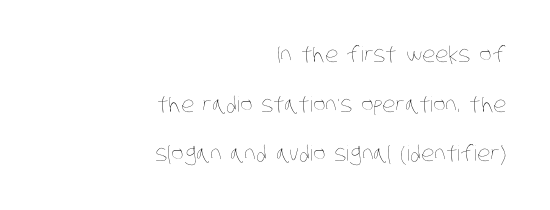
Q: Is the text bold? A: No.
Q: Is the text underlined? A: No.
Q: How is the paragraph aligned? A: Right-aligned.
Q: Is the spacing between letters normal or unusually wide? A: Normal.
Q: Is the spacing between lines tight, normal or loose? A: Loose.
